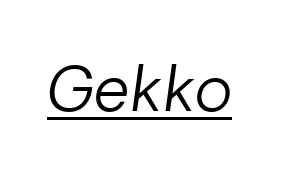
These glyphs show unthickened strokes, regular width or finer. Tracking here is standard; glyphs follow each other at the usual distance. The letters advance in unequal steps, a hallmark of proportional type. Underlined type. The passage shown leans; its letterforms are oblique.
